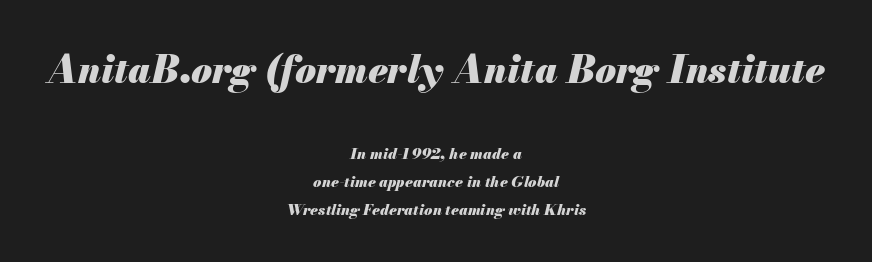
The image shows 38 px heavy type, italic (leaning right); set centered, line spacing 1.88x, normal letter spacing, not underlined; the first (top) block is 2.53x larger; medium stroke contrast and a small x-height.
